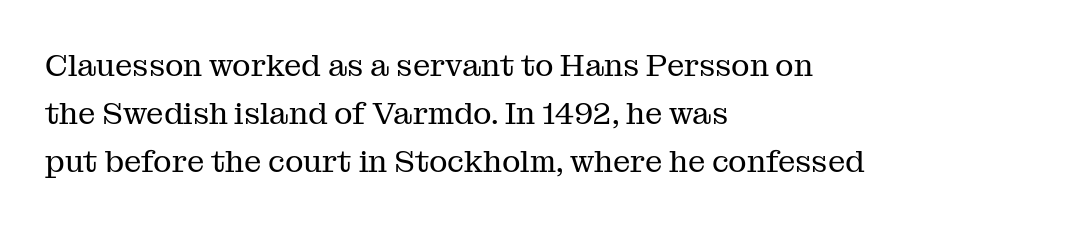
The image shows 31 px regular-weight serif type, upright; set left-aligned, normal line spacing (1.55x), normal letter spacing, not underlined; medium stroke contrast and a medium x-height.
